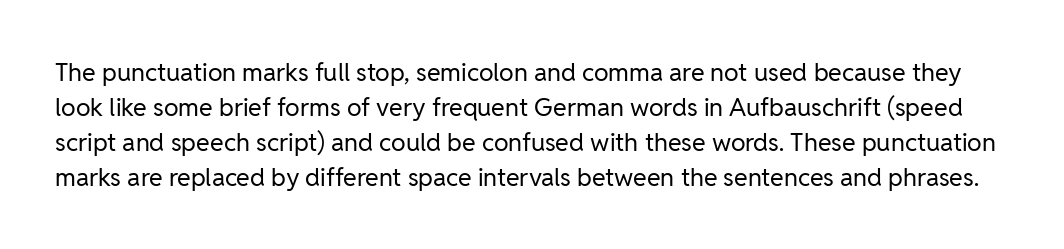
Horizontal bands of white between lines are of average thickness. Tall strokes in this sample are plumb rather than angled. No word sits above an underline. Is the stroke heavy? The answer is a plain regular-or-lighter. The type is set solid horizontally, with unmodified tracking.
